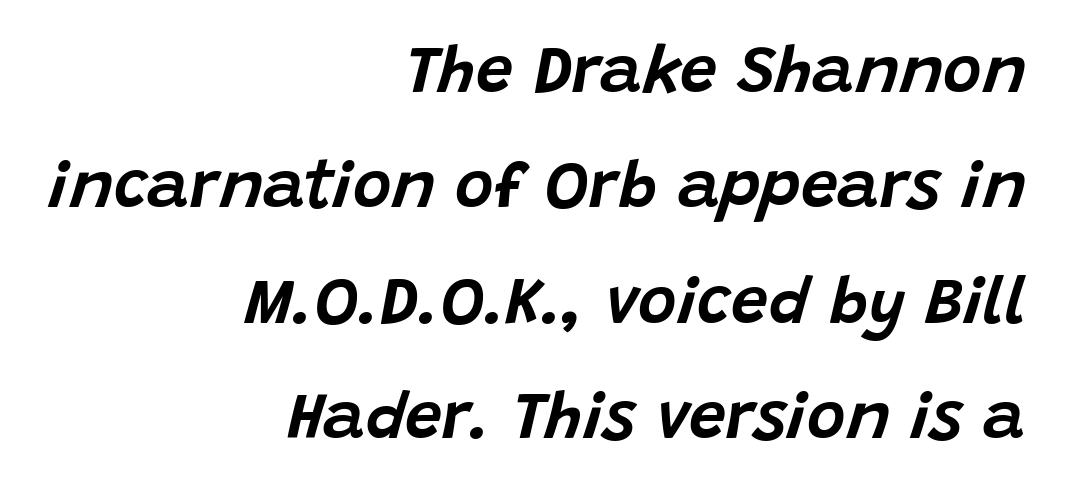
The image shows 66 px text type, italic (leaning right); set right-aligned, line spacing 1.75x, normal letter spacing, not underlined; low stroke contrast and a large x-height.
